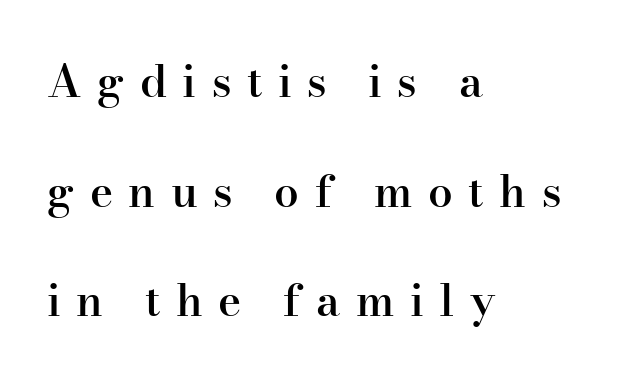
The image shows 44 px semibold serif type, upright; set left-aligned, loose line spacing (2.49x), unusually wide letter spacing (+0.35 em), not underlined; high stroke contrast and a small x-height.
